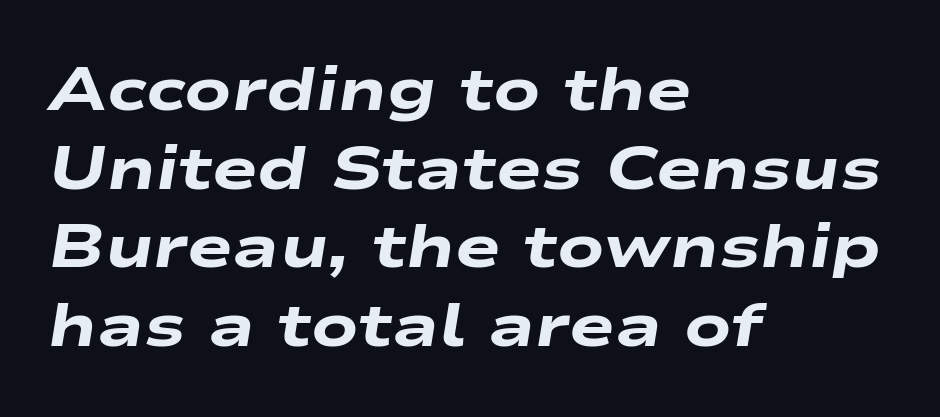
Q: Is the text bold? A: Yes.
Q: Is the text italic (slanted)? A: Yes, it leans right by about 9 degrees.
Q: Is the text underlined? A: No.
Q: How is the paragraph aligned? A: Left-aligned.
Q: Is the spacing between letters normal or unusually wide? A: Normal.
Q: Is the spacing between lines tight, normal or loose? A: Normal.
Q: Width (condensed, normal, or wide)? A: Wide.
Q: Stroke contrast? A: Low.
Q: x-height? A: Medium.
Q: Monospaced? A: No.
